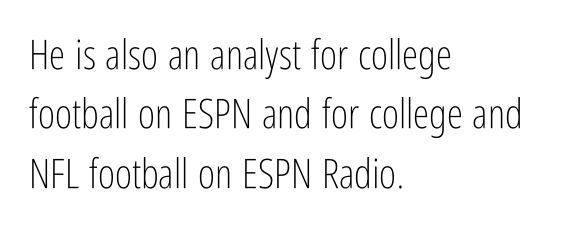
Q: Is the text bold? A: No.
Q: Is the text italic (slanted)? A: No, it is upright.
Q: Is the typeface a serif or a sans-serif typeface? A: Sans-serif.
Q: Is the text underlined? A: No.
Q: How is the paragraph aligned? A: Left-aligned.
Q: Is the spacing between letters normal or unusually wide? A: Normal.
Q: Is the spacing between lines tight, normal or loose? A: Normal.
Q: Width (condensed, normal, or wide)? A: Condensed.
Q: Stroke contrast? A: Low.
Q: x-height? A: Medium.
Q: Monospaced? A: No.
